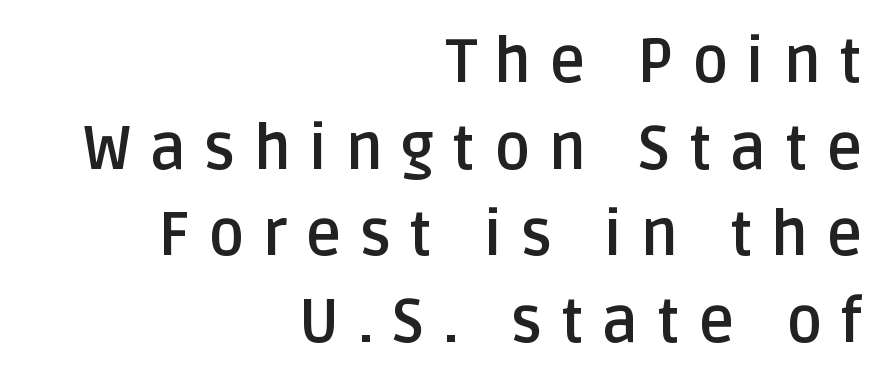
{"serif": "no", "italic": "no", "bold": "yes", "weight": "semibold", "width": "normal", "stroke_contrast": "low", "x_height": "large", "monospaced": "no", "underline": "no", "align": "right", "line_spacing": "normal", "line_spacing_ratio": 1.42, "letter_spacing": "wide", "letter_spacing_em": 0.3, "glyph_px": 61}
